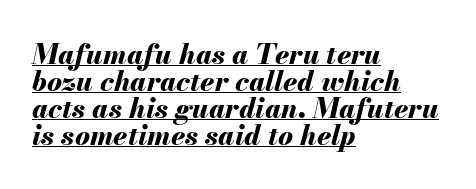
{"italic": "yes", "lean": "right", "slant_degrees": 13, "bold": "yes", "weight": "bold", "width": "normal", "stroke_contrast": "medium", "x_height": "small", "monospaced": "no", "underline": "yes", "align": "left", "line_spacing": "tight", "line_spacing_ratio": 0.96, "letter_spacing": "normal", "letter_spacing_em": 0.0, "glyph_px": 28}
